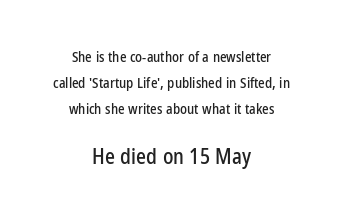
The image shows 21 px text type, upright; set centered, line spacing 1.84x, normal letter spacing, not underlined; the second (bottom) block is 1.5x larger.
